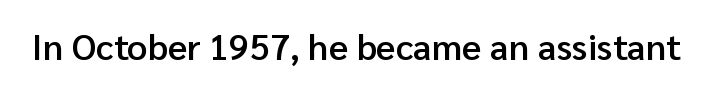
The image shows 36 px semibold sans-serif type, upright; set normal letter spacing, not underlined; low stroke contrast and a medium x-height.
